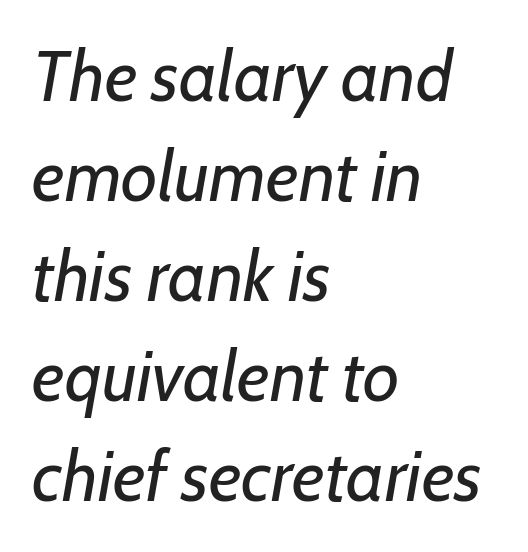
The passage shown is typed in a proportional face where columns would drift. Notice how descenders clear the ascenders below comfortably — that's standard leading. Notice how the stems are inclined rather than vertical — that's the hallmark of italics. A typesetter would call this zero additional tracking.
